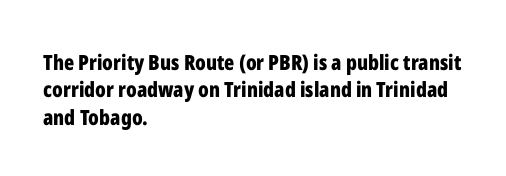
The image shows 21 px bold type, upright; set left-aligned, normal line spacing (1.3x), normal letter spacing, not underlined.
